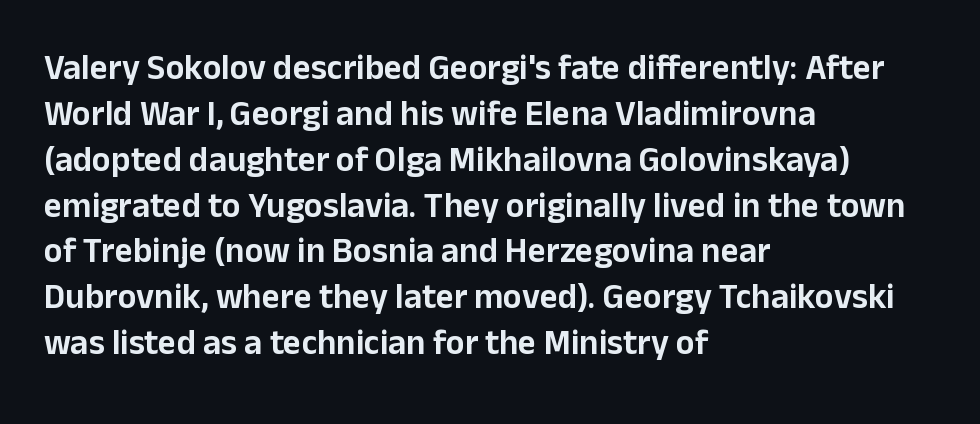
If you drew a line through each stem, it would be perfectly vertical. Do the characters align in a grid? No, the font is proportional. Students, note that the glyphs here touch the page at normal intervals. The typeface chosen for these lines omits serifs. Rows of type keep a routine distance in the vertical direction.
